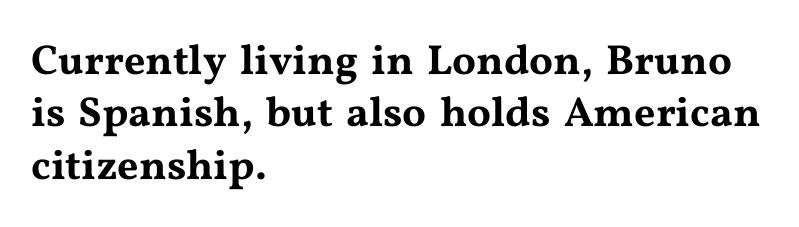
The image shows 42 px wide serif type, upright; set left-aligned, normal line spacing (1.25x), normal letter spacing, not underlined; medium stroke contrast and a medium x-height.
